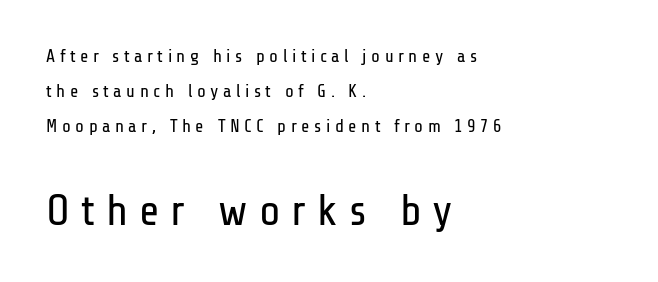
Compared with typical body copy, the letter spacing here is much looser. A typesetter would mark this as roman, not italic. Is this a heavy cut? Hardly; it is regular or lighter. Spacing verdict: proportional, widths tailored to each character. Glance below the letters and you will spot only blank space.
